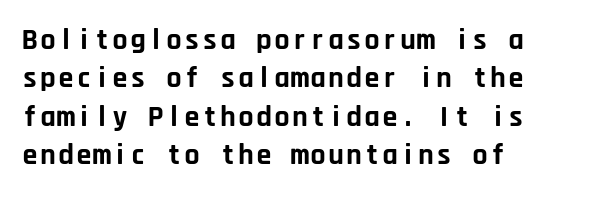
These lines are rendered in a fixed-pitch font. These lines stack with their left ends in a neat column. Plain, unruled lines of type. Stroke thickness is high; the sample reads as a true bold. Normally led — the rows are evenly, conventionally spaced.
